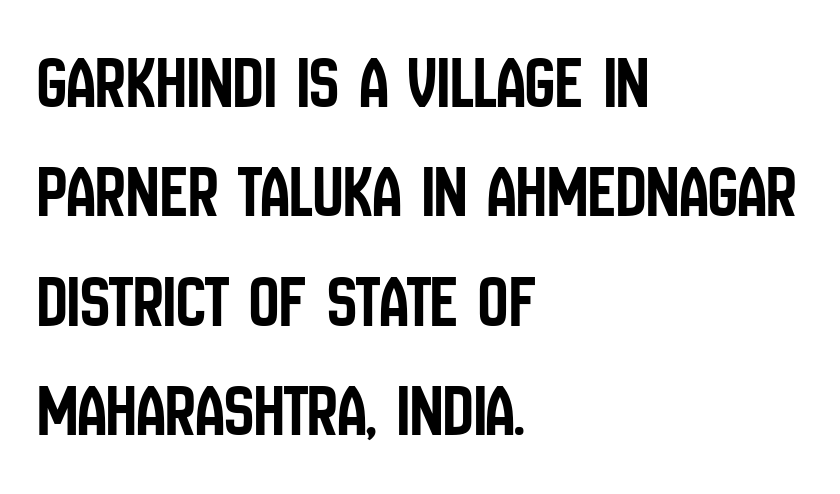
The image shows 75 px condensed sans-serif type, upright; set left-aligned, normal line spacing (1.46x), normal letter spacing, not underlined; low stroke contrast and a large x-height.
